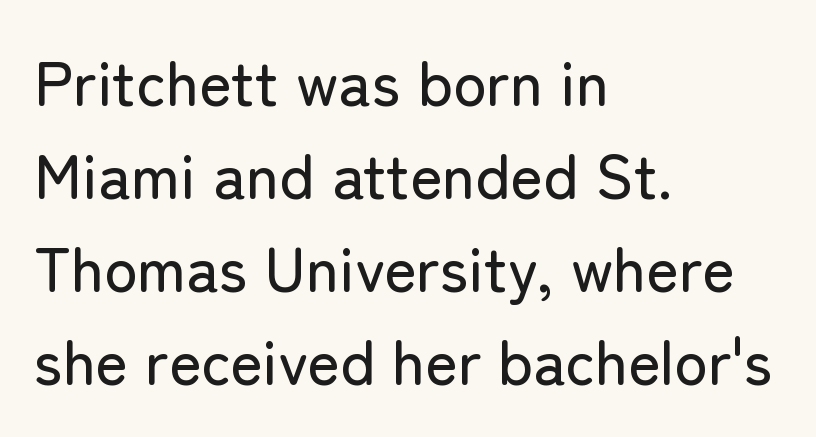
The strip under each line holds only bare page. You could call the tracking neutral — neither tight nor loose. Ascenders rise straight up at ninety degrees. In terms of leading, this rendering sits right in the middle.
